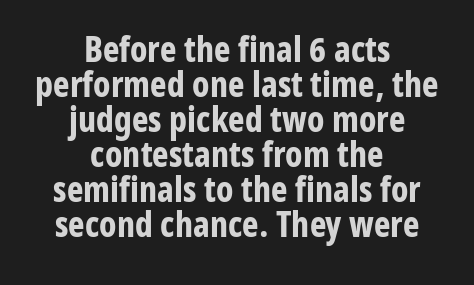
{"serif": "no", "italic": "no", "bold": "yes", "weight": "bold", "width": "condensed", "stroke_contrast": "low", "x_height": "medium", "monospaced": "no", "underline": "no", "align": "center", "line_spacing": "tight", "line_spacing_ratio": 1.0, "letter_spacing": "normal", "letter_spacing_em": 0.0, "glyph_px": 35}
